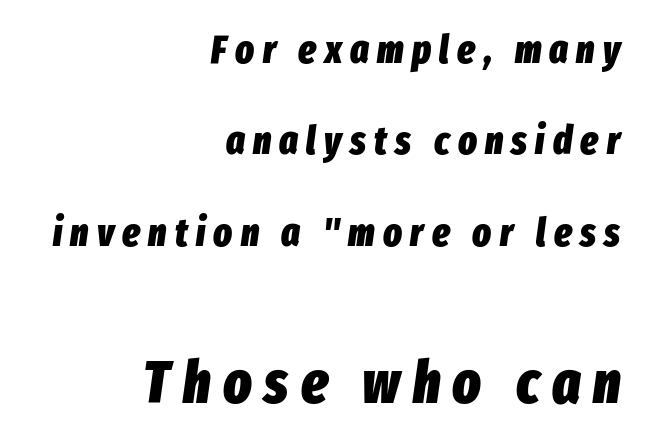
{"italic": "yes", "lean": "right", "slant_degrees": 8, "bold": "yes", "weight": "heavy", "width": "condensed", "stroke_contrast": "low", "x_height": "medium", "monospaced": "no", "underline": "no", "align": "right", "line_spacing": "loose", "line_spacing_ratio": 2.34, "letter_spacing": "wide", "letter_spacing_em": 0.21, "larger_block": "second", "size_ratio": 1.51, "glyph_px": 59}
